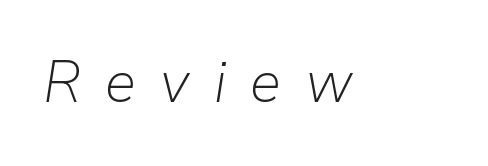
The image shows 58 px light type, italic (leaning right); set unusually wide letter spacing (+0.42 em), not underlined; low stroke contrast and a medium x-height.
